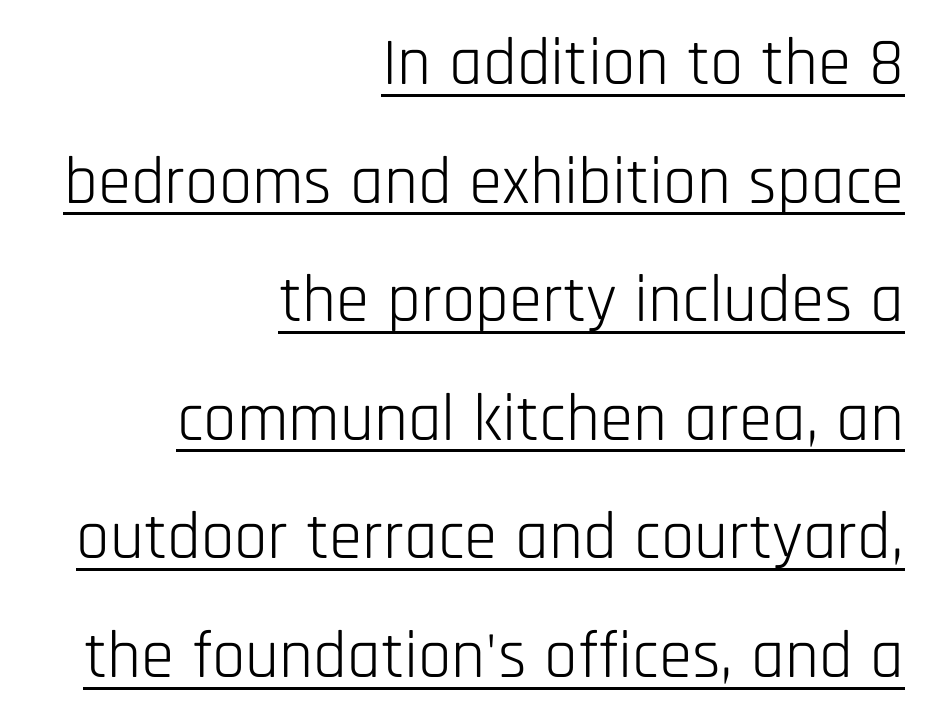
Q: Is the text bold? A: No.
Q: Is the text italic (slanted)? A: No, it is upright.
Q: Is the typeface a serif or a sans-serif typeface? A: Sans-serif.
Q: Is the text underlined? A: Yes.
Q: How is the paragraph aligned? A: Right-aligned.
Q: Is the spacing between letters normal or unusually wide? A: Normal.
Q: Width (condensed, normal, or wide)? A: Condensed.
Q: Stroke contrast? A: Low.
Q: x-height? A: Large.
Q: Monospaced? A: No.
